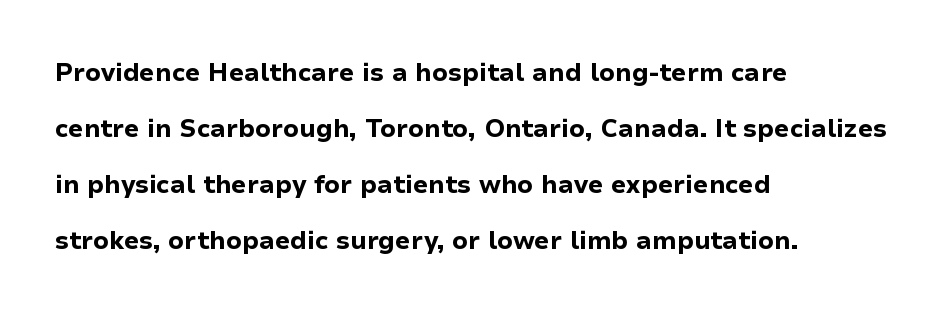
The image shows 25 px bold type, upright; set left-aligned, loose line spacing (2.24x), normal letter spacing, not underlined.
